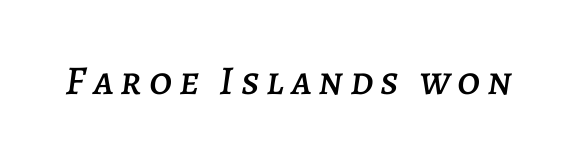
Q: Is the text italic (slanted)? A: Yes, it leans right by about 7 degrees.
Q: Is the text underlined? A: No.
Q: Width (condensed, normal, or wide)? A: Normal.
Q: Stroke contrast? A: Low.
Q: x-height? A: Large.
Q: Monospaced? A: No.
